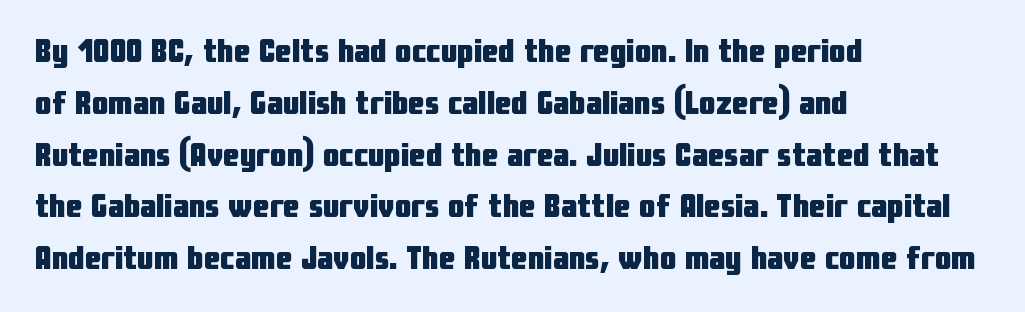
The image shows 33 px heavy, condensed sans-serif type, upright; set left-aligned, normal line spacing (1.57x), normal letter spacing, not underlined; low stroke contrast and a medium x-height.
